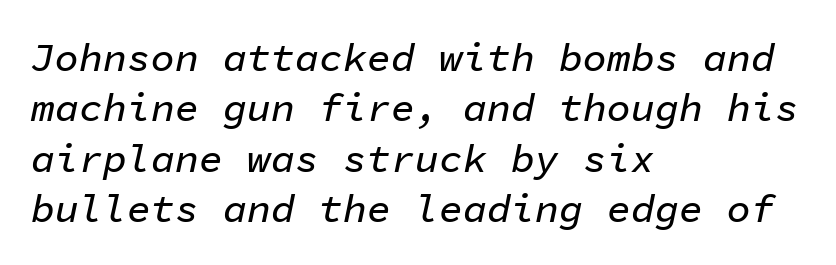
{"italic": "yes", "lean": "right", "slant_degrees": 11, "width": "normal", "stroke_contrast": "low", "x_height": "medium", "monospaced": "yes", "underline": "no", "align": "left", "line_spacing": "normal", "line_spacing_ratio": 1.26, "letter_spacing": "normal", "letter_spacing_em": 0.0, "glyph_px": 40}
